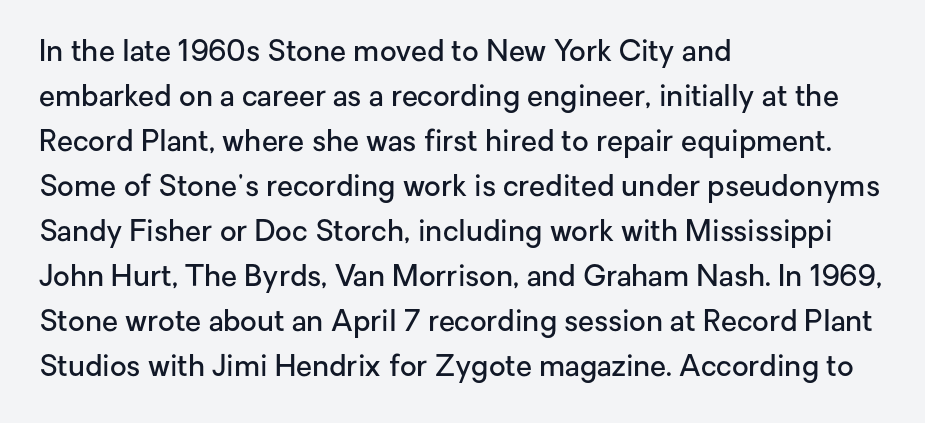
Q: Is the text bold? A: Semi-bold.
Q: Is the text italic (slanted)? A: No, it is upright.
Q: Is the typeface a serif or a sans-serif typeface? A: Sans-serif.
Q: Is the text underlined? A: No.
Q: How is the paragraph aligned? A: Left-aligned.
Q: Is the spacing between letters normal or unusually wide? A: Normal.
Q: Is the spacing between lines tight, normal or loose? A: Normal.
Q: Width (condensed, normal, or wide)? A: Normal.
Q: Stroke contrast? A: Low.
Q: x-height? A: Medium.
Q: Monospaced? A: No.
